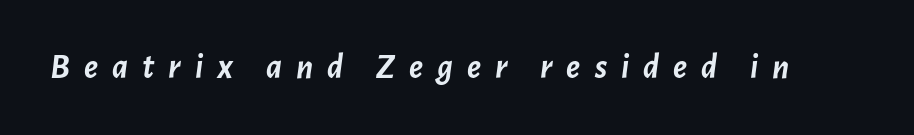
Q: Is the text bold? A: Yes.
Q: Is the text italic (slanted)? A: Yes, it leans right by about 7 degrees.
Q: Is the text underlined? A: No.
Q: Is the spacing between letters normal or unusually wide? A: Unusually wide.
Q: Width (condensed, normal, or wide)? A: Normal.
Q: Stroke contrast? A: Low.
Q: x-height? A: Medium.
Q: Monospaced? A: No.
